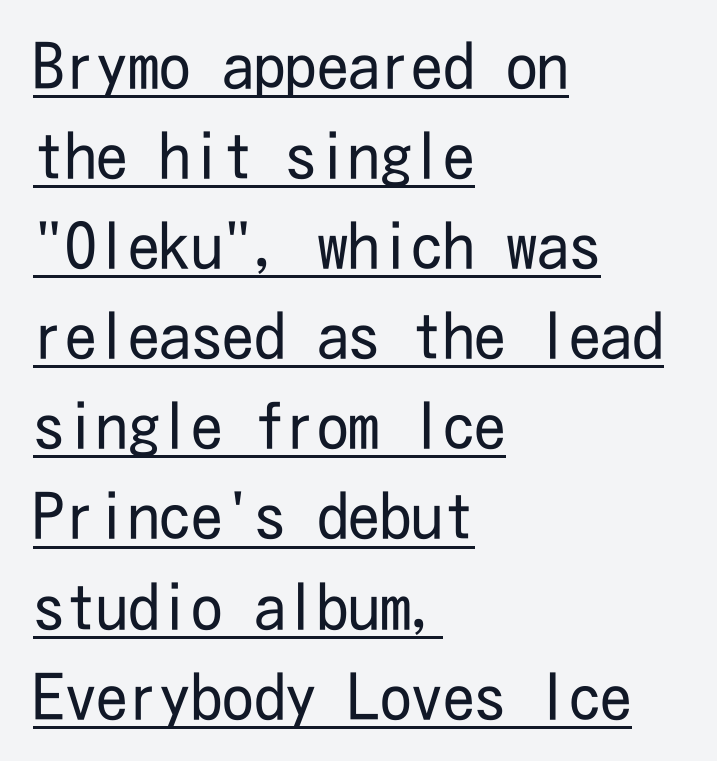
In terms of leading, this rendering sits right in the middle. Is the letter spacing exaggerated? No — it looks like the ordinary default. These lines are set flush left with a ragged right edge. Honestly, the underline is the first thing you notice here. If you drew a line through each stem, it would be perfectly vertical. Stroke mass is kept to a normal reading level or below.
